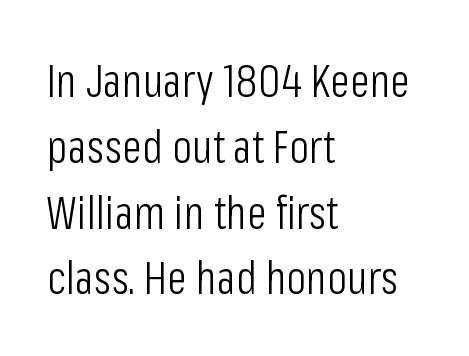
A student would call this left alignment; a typographer would say flush left, rag right. Rows of type keep a routine distance in the vertical direction. Lines of text with bare space underneath. Is this a heavy cut? Hardly; it is regular or lighter.
